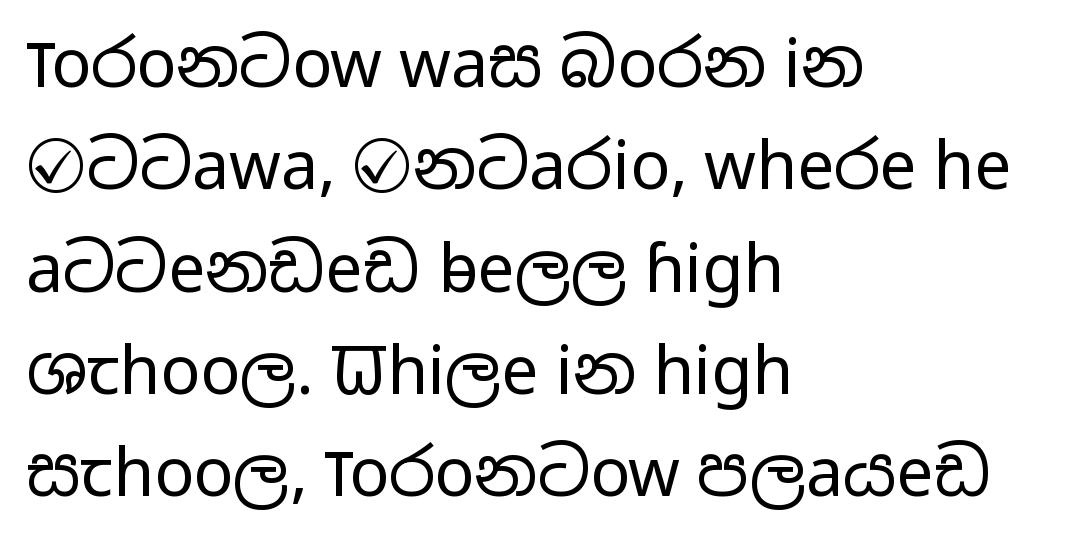
The image shows 66 px regular-weight, wide sans-serif type, upright; set left-aligned, normal line spacing (1.55x), normal letter spacing, not underlined; low stroke contrast and a medium x-height.
